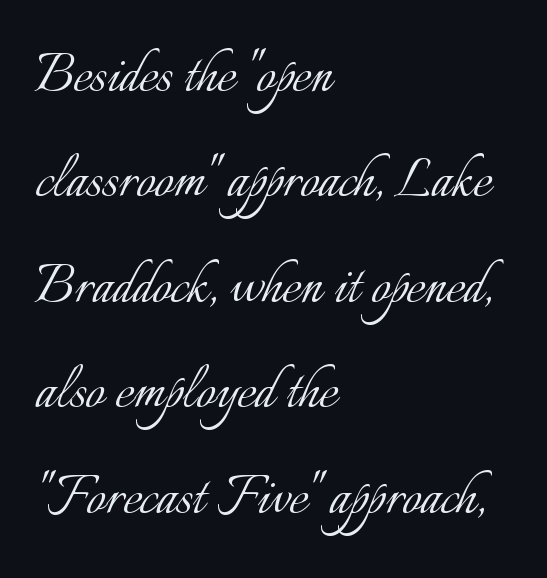
{"bold": "no", "weight": "light", "width": "normal", "stroke_contrast": "low", "x_height": "small", "monospaced": "no", "underline": "no", "align": "left", "line_spacing": "normal", "line_spacing_ratio": 1.55, "letter_spacing": "normal", "letter_spacing_em": 0.0, "glyph_px": 68}
